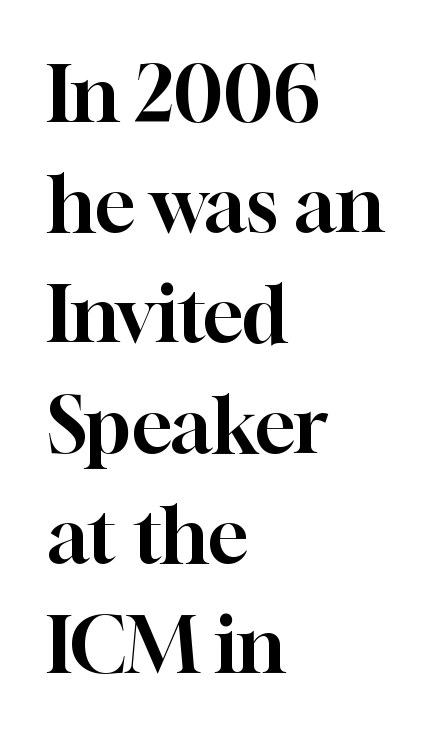
{"serif": "yes", "italic": "no", "width": "normal", "stroke_contrast": "high", "x_height": "medium", "monospaced": "no", "underline": "no", "align": "left", "line_spacing": "normal", "line_spacing_ratio": 1.45, "letter_spacing": "normal", "letter_spacing_em": 0.0, "glyph_px": 76}
